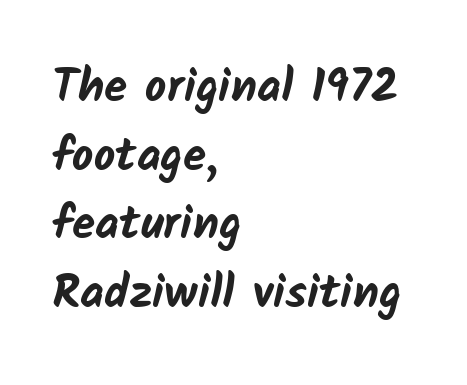
The passage shown stacks its lines at a standard gap. The font is running at its bold setting. Any mark beneath the type? The region is blank. Regarding serifs, this sample does without them. This rendering leaves character spacing at its baseline value.
